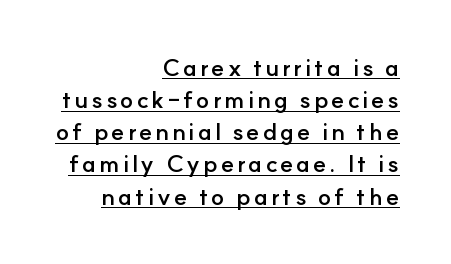
These lines stack with their right ends in a neat column. Posture: upright roman. Underlined type. The lines sit at an ordinary, default distance from one another. Chunky letters — that's bold for sure.
